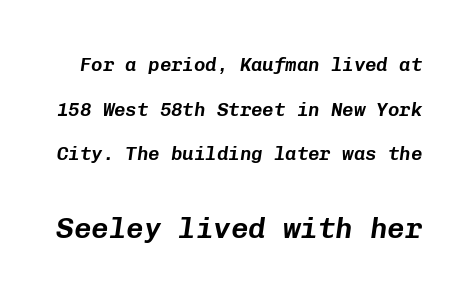
{"italic": "yes", "lean": "right", "slant_degrees": 8, "width": "normal", "stroke_contrast": "low", "x_height": "medium", "monospaced": "yes", "underline": "no", "line_spacing": "loose", "line_spacing_ratio": 2.35, "letter_spacing": "normal", "letter_spacing_em": 0.0, "larger_block": "second", "size_ratio": 1.53, "glyph_px": 29}
